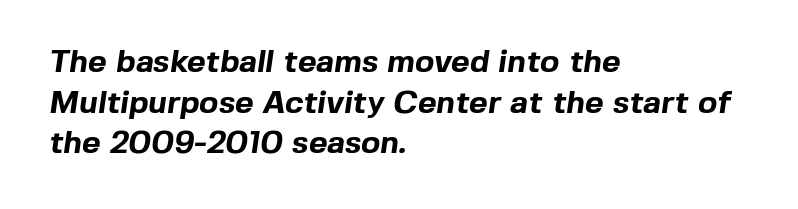
Descenders are the only things crossing below the line. This block has exactly the height ordinary leading produces. How are the letters spaced? Ordinarily, with no added tracking. In terms of letterform style, serifs are entirely absent. This sample is left-justified, so line endings fall wherever the words run out. The rendering uses a bold face; every stroke is thick and dark.
